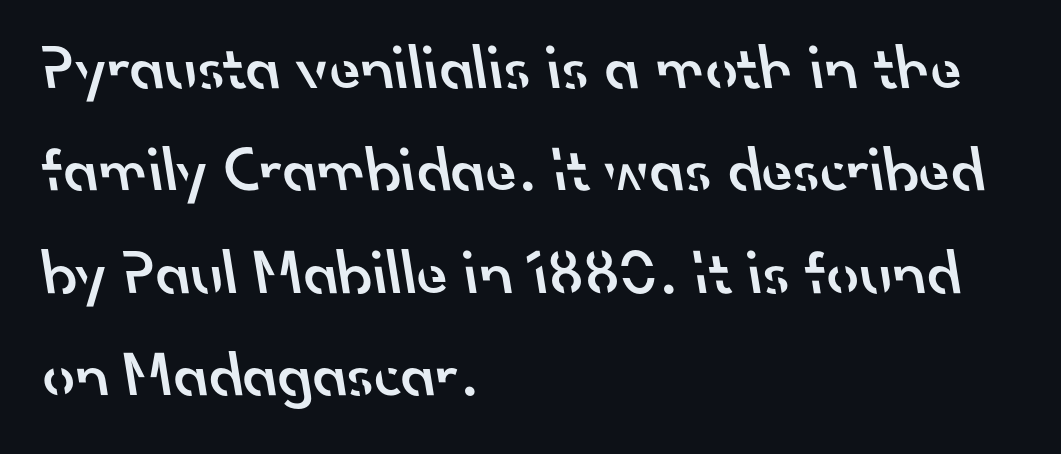
{"serif": "no", "bold": "semi", "weight": "semibold", "width": "normal", "stroke_contrast": "low", "x_height": "small", "monospaced": "no", "underline": "no", "align": "left", "line_spacing": "normal", "line_spacing_ratio": 1.6, "letter_spacing": "normal", "letter_spacing_em": 0.0, "glyph_px": 64}
